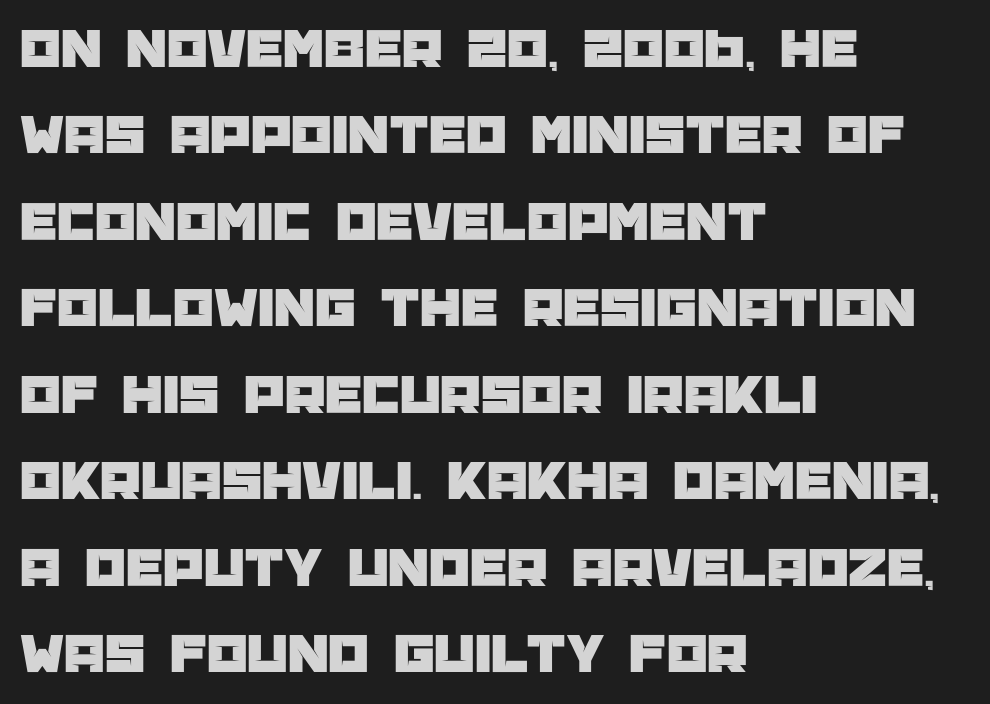
Q: Is the text italic (slanted)? A: No, it is upright.
Q: Is the typeface a serif or a sans-serif typeface? A: Sans-serif.
Q: Is the text underlined? A: No.
Q: How is the paragraph aligned? A: Left-aligned.
Q: Is the spacing between letters normal or unusually wide? A: Normal.
Q: Is the spacing between lines tight, normal or loose? A: Normal.
Q: Width (condensed, normal, or wide)? A: Normal.
Q: Stroke contrast? A: Low.
Q: x-height? A: Large.
Q: Monospaced? A: No.
